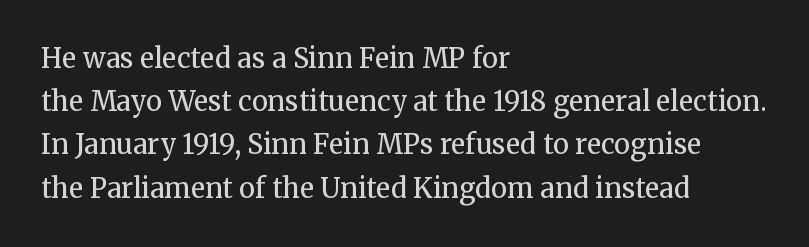
Q: Is the text bold? A: No.
Q: Is the text italic (slanted)? A: No, it is upright.
Q: Is the text underlined? A: No.
Q: How is the paragraph aligned? A: Left-aligned.
Q: Is the spacing between letters normal or unusually wide? A: Normal.
Q: Is the spacing between lines tight, normal or loose? A: Normal.
